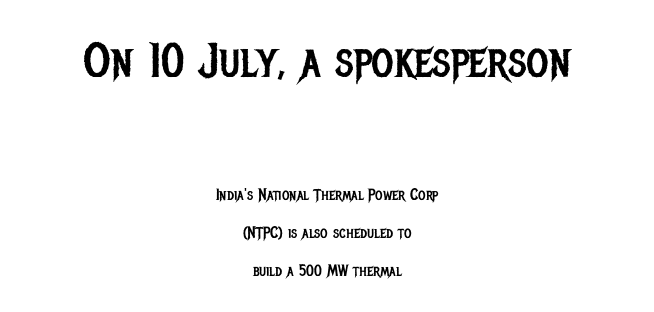
{"serif": "no", "italic": "no", "bold": "no", "weight": "regular", "width": "condensed", "stroke_contrast": "low", "x_height": "large", "monospaced": "no", "underline": "no", "align": "center", "line_spacing": "loose", "line_spacing_ratio": 2.38, "letter_spacing": "normal", "letter_spacing_em": 0.0, "larger_block": "first", "size_ratio": 3.0, "glyph_px": 48}
